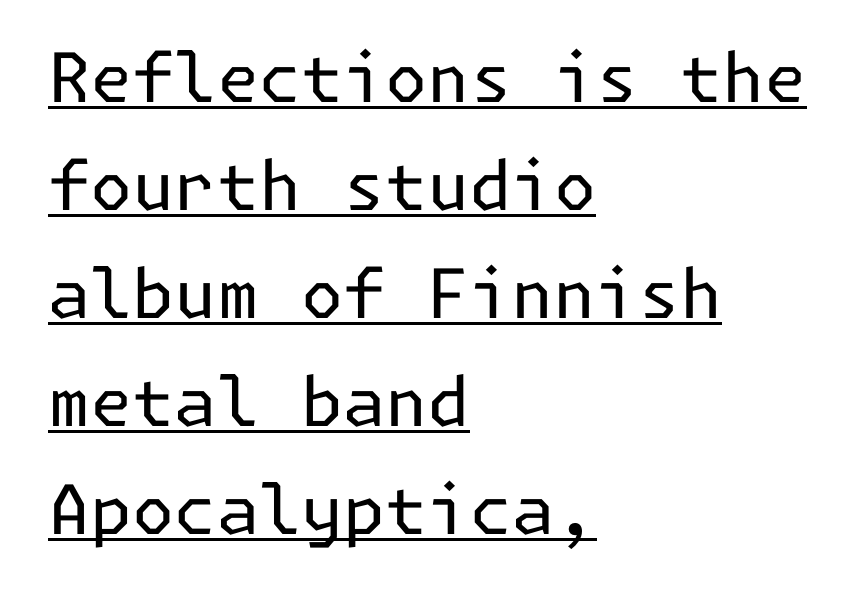
{"serif": "no", "italic": "no", "bold": "no", "weight": "regular", "width": "normal", "stroke_contrast": "low", "x_height": "medium", "underline": "yes", "align": "left", "line_spacing": "normal", "line_spacing_ratio": 1.59, "letter_spacing": "normal", "letter_spacing_em": 0.0, "glyph_px": 68}
